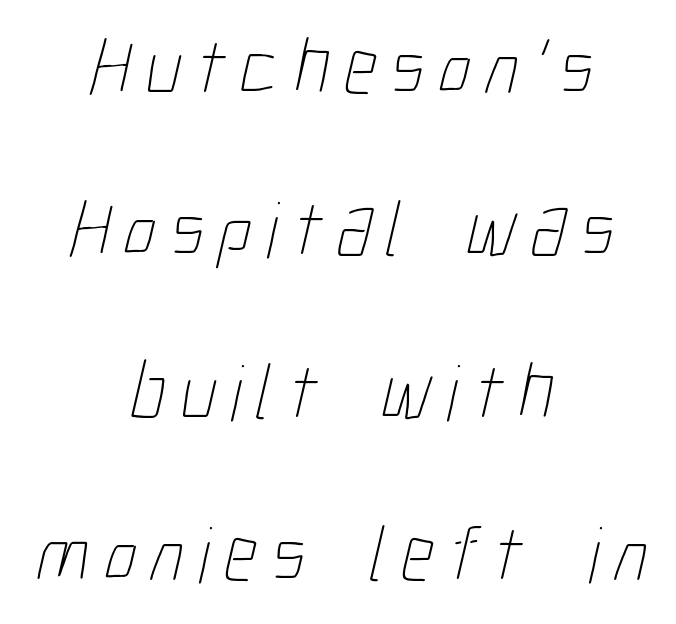
The weight tops out at a normal text grade. The lines in this sample share a center point and differ in where they start and stop. The specimen omits any rule beneath the text block's lines. A great deal of white space separates one row of letters from the next. These lines are rendered in a variable-pitch font.
